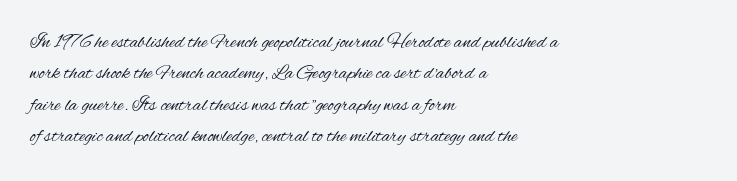
Line spacing here is normal. The specimen omits any rule beneath the text block's lines. The rag falls on the right side of this text block. The characters are drawn with everyday or finer stroke widths.
